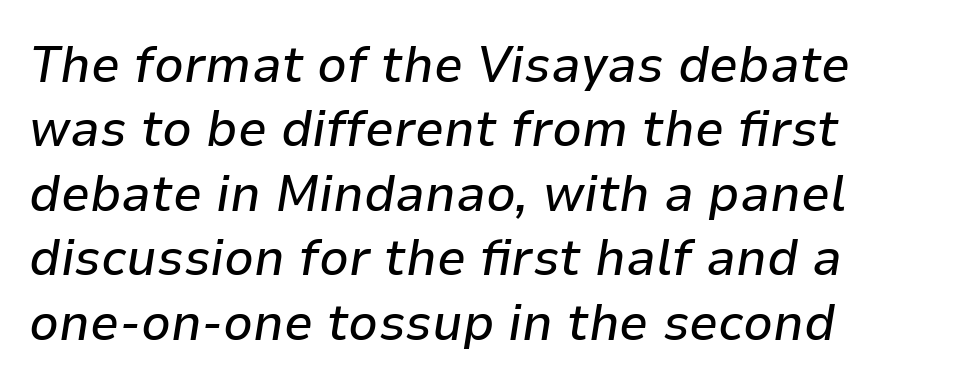
Compared with typical body copy, the letter spacing here is the same. A classic flush-left, rag-right setting is used for this passage. Looking at the ascenders, they clearly lean. Character widths vary here, with narrow letters taking less room than wide ones.
